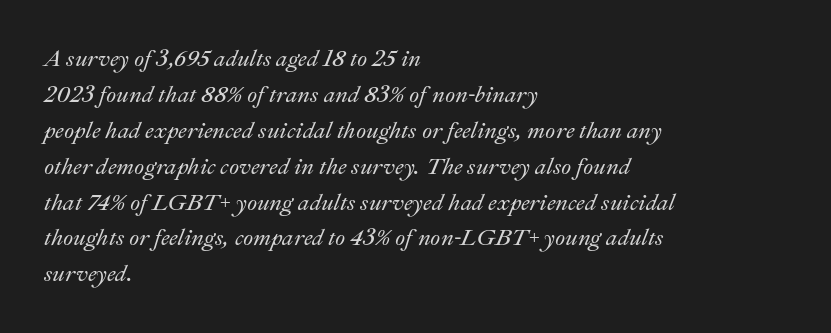
Does the copy run flush right? No — it runs flush left. The space directly below the letters is spotless. The gaps between neighbouring characters are ordinary and unremarkable. Whoever set this chose a conventional vertical rhythm. The lettering tilts uniformly, giving the passage an italic look.
